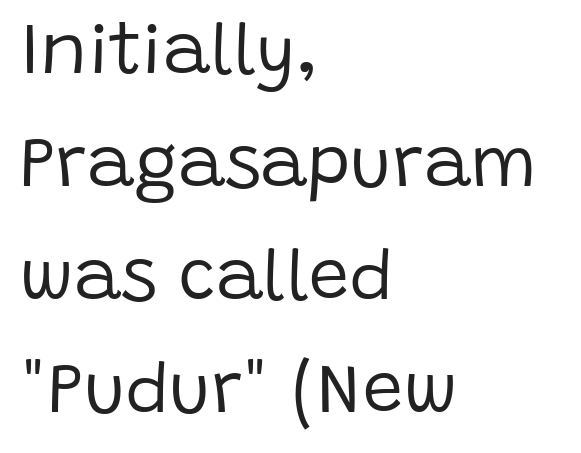
Q: Is the text bold? A: No.
Q: Is the text italic (slanted)? A: No, it is upright.
Q: Is the typeface a serif or a sans-serif typeface? A: Sans-serif.
Q: Is the text underlined? A: No.
Q: How is the paragraph aligned? A: Left-aligned.
Q: Is the spacing between letters normal or unusually wide? A: Normal.
Q: Is the spacing between lines tight, normal or loose? A: Normal.
Q: Width (condensed, normal, or wide)? A: Normal.
Q: Stroke contrast? A: Low.
Q: x-height? A: Large.
Q: Monospaced? A: No.
